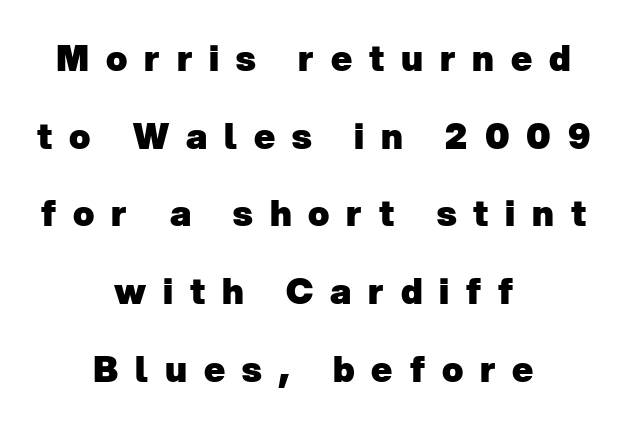
Q: Is the text bold? A: Yes.
Q: Is the typeface a serif or a sans-serif typeface? A: Sans-serif.
Q: Is the text underlined? A: No.
Q: How is the paragraph aligned? A: Centered.
Q: Is the spacing between letters normal or unusually wide? A: Unusually wide.
Q: Is the spacing between lines tight, normal or loose? A: Loose.
Q: Width (condensed, normal, or wide)? A: Normal.
Q: Stroke contrast? A: Low.
Q: x-height? A: Medium.
Q: Monospaced? A: No.
